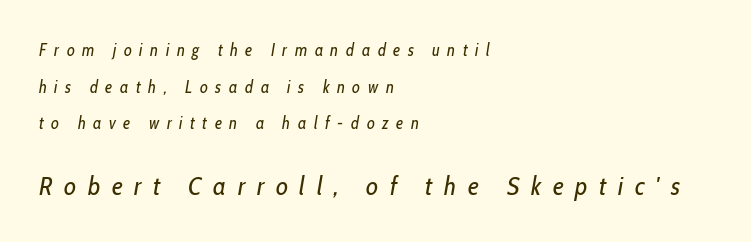
{"italic": "yes", "lean": "right", "slant_degrees": 10, "bold": "no", "underline": "no", "align": "left", "line_spacing": "loose", "line_spacing_ratio": 2.15, "letter_spacing": "wide", "letter_spacing_em": 0.45, "larger_block": "second", "size_ratio": 1.53, "glyph_px": 26}
